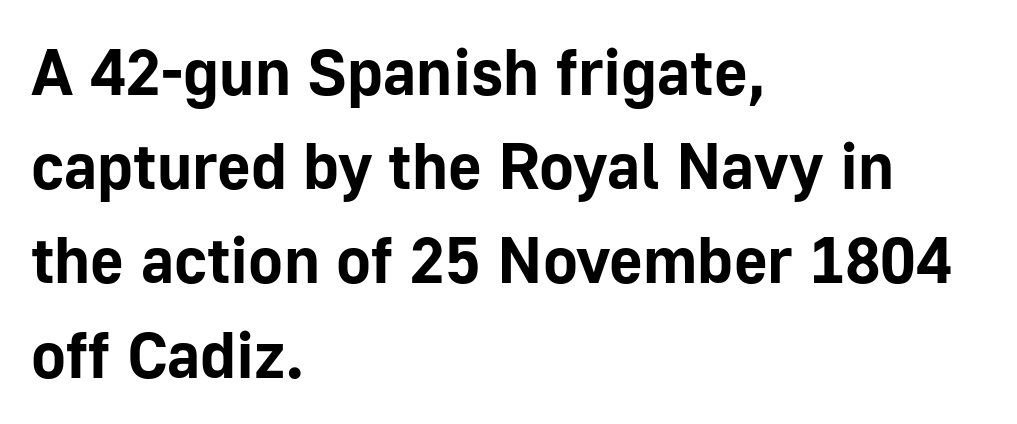
{"serif": "no", "italic": "no", "bold": "yes", "weight": "bold", "width": "normal", "stroke_contrast": "low", "x_height": "medium", "monospaced": "no", "underline": "no", "align": "left", "line_spacing": "normal", "line_spacing_ratio": 1.45, "letter_spacing": "normal", "letter_spacing_em": 0.0, "glyph_px": 65}
